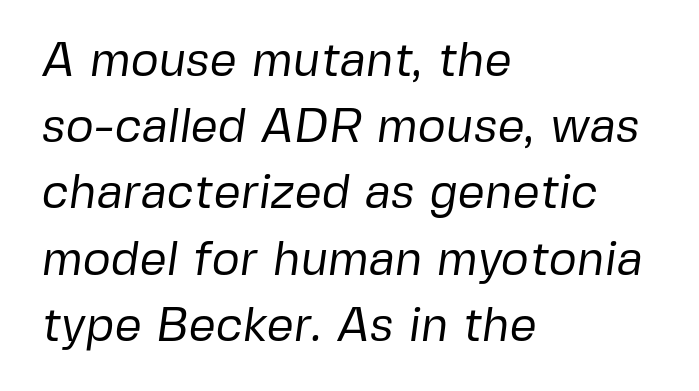
A sans-serif font was chosen for this passage. Students, observe: this is what conventionally led text looks like. No extra tracking has been applied to these lines. The paragraph has a hard left edge and a soft right edge. A typesetter would call this proportional, since set widths differ per character.
